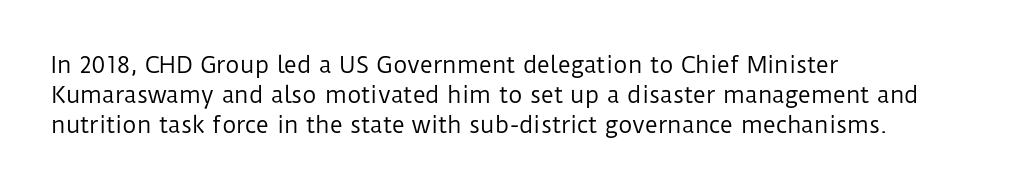
The image shows 22 px text type, upright; set left-aligned, normal line spacing (1.37x), normal letter spacing, not underlined.
